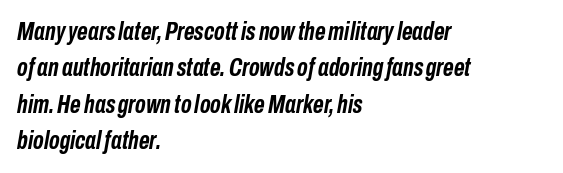
Q: Is the text bold? A: Yes.
Q: Is the text italic (slanted)? A: Yes, it leans right by about 10 degrees.
Q: Is the text underlined? A: No.
Q: How is the paragraph aligned? A: Left-aligned.
Q: Is the spacing between letters normal or unusually wide? A: Normal.
Q: Is the spacing between lines tight, normal or loose? A: Normal.
